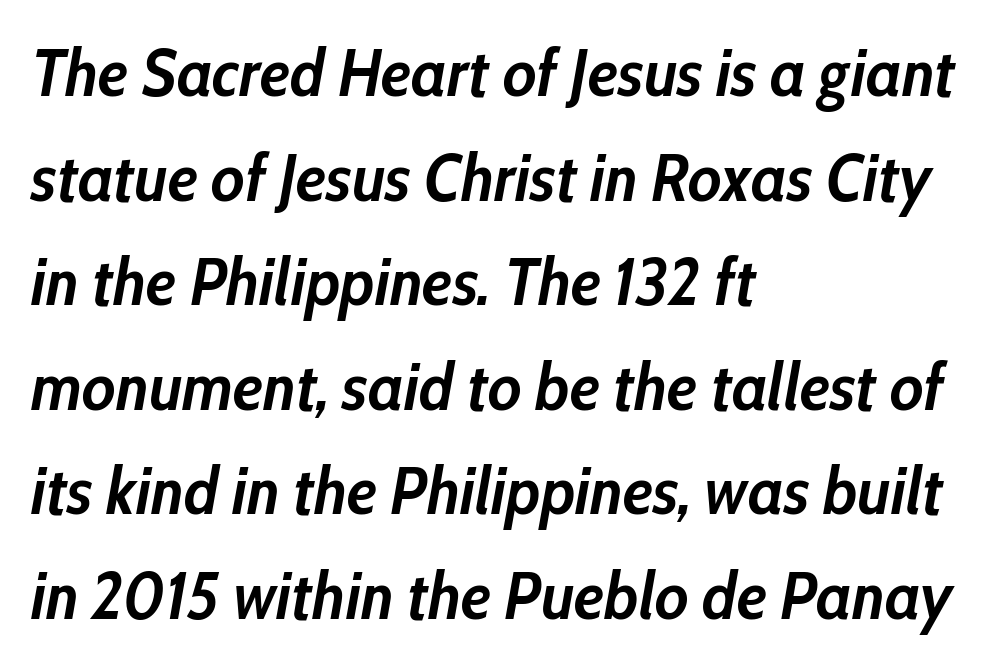
Q: Is the text bold? A: Yes.
Q: Is the text italic (slanted)? A: Yes, it leans right by about 10 degrees.
Q: Is the text underlined? A: No.
Q: How is the paragraph aligned? A: Left-aligned.
Q: Is the spacing between letters normal or unusually wide? A: Normal.
Q: Is the spacing between lines tight, normal or loose? A: Normal.
Q: Width (condensed, normal, or wide)? A: Condensed.
Q: Stroke contrast? A: Low.
Q: x-height? A: Medium.
Q: Monospaced? A: No.
